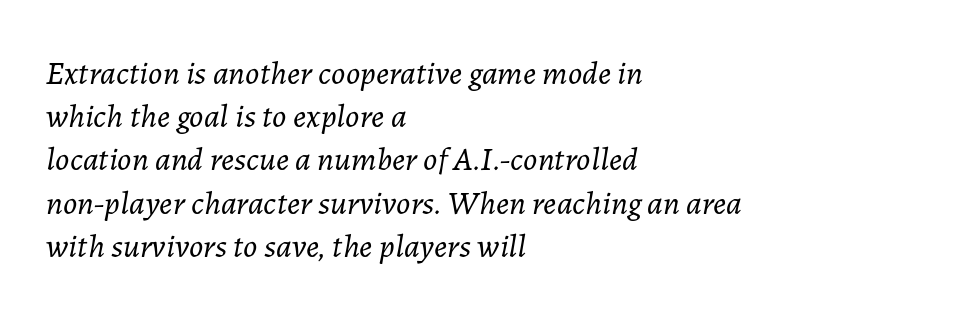
Between one letter and the next there's only the usual sliver of space. Evenly set lines give the paragraph a standard silhouette. The typeface has the unassuming heft of standard copy or less. Think of a printed novel: that variable character pitch is what you see here. If you drew a line through each stem, it would be angled. Descenders hang freely into open space.
